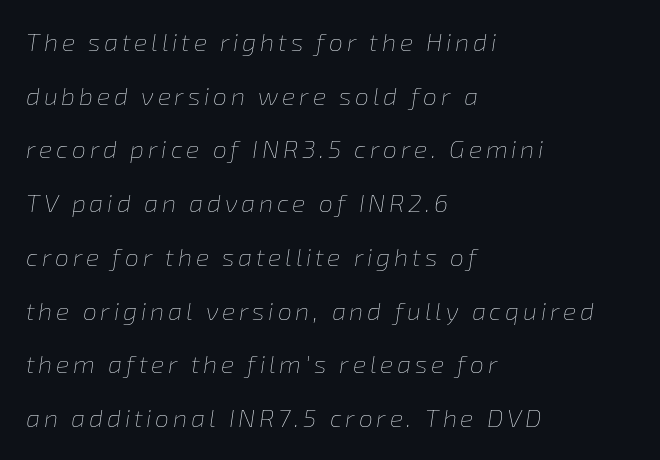
{"italic": "yes", "lean": "right", "slant_degrees": 8, "bold": "no", "underline": "no", "align": "left", "line_spacing": "loose", "line_spacing_ratio": 2.15, "glyph_px": 25}
